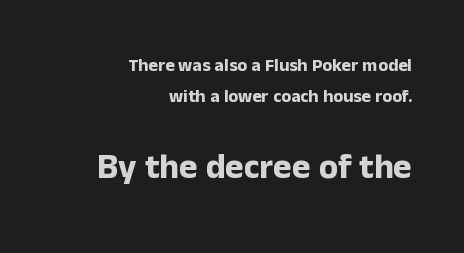
The image shows 35 px bold sans-serif type, upright; set right-aligned, line spacing 1.71x, normal letter spacing, not underlined; the second (bottom) block is 1.94x larger; low stroke contrast and a medium x-height.
